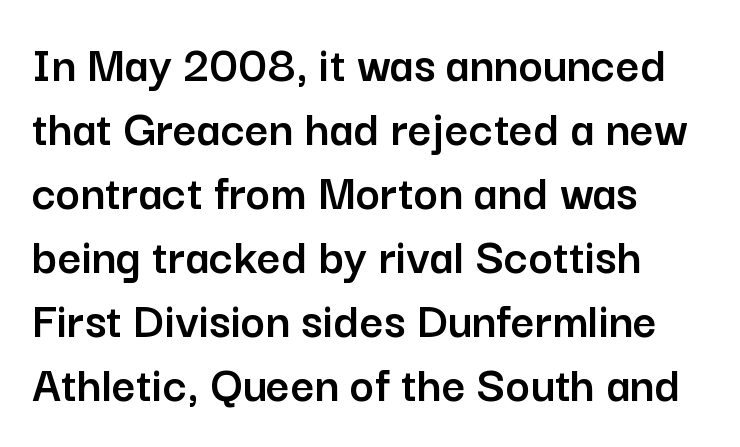
{"serif": "no", "italic": "no", "width": "normal", "stroke_contrast": "low", "x_height": "medium", "monospaced": "no", "underline": "no", "align": "left", "line_spacing_ratio": 1.23, "letter_spacing": "normal", "letter_spacing_em": 0.0, "glyph_px": 52}
